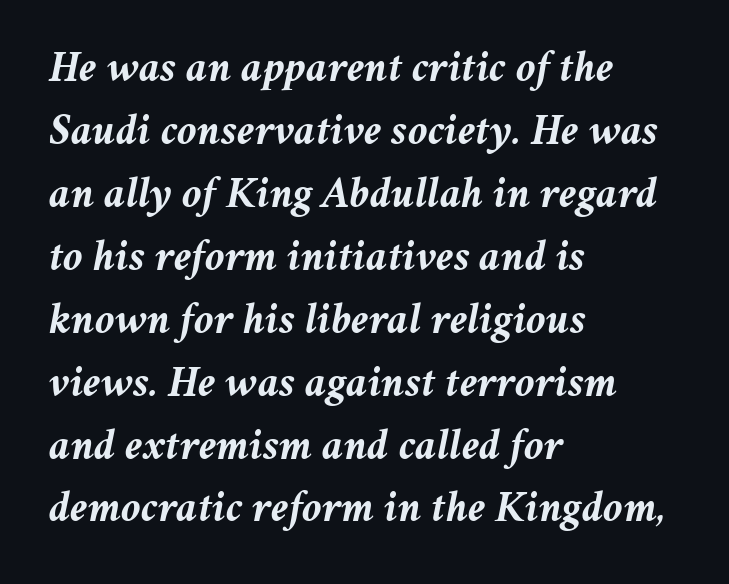
The image shows 44 px semibold type, italic (leaning right); set left-aligned, normal line spacing (1.43x), normal letter spacing, not underlined; medium stroke contrast and a medium x-height.
